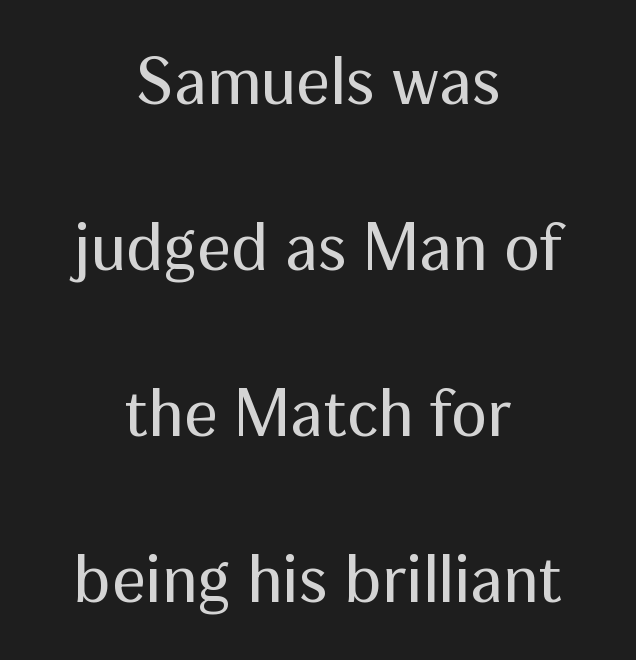
Q: Is the text bold? A: No.
Q: Is the text italic (slanted)? A: No, it is upright.
Q: Is the typeface a serif or a sans-serif typeface? A: Sans-serif.
Q: Is the text underlined? A: No.
Q: How is the paragraph aligned? A: Centered.
Q: Is the spacing between letters normal or unusually wide? A: Normal.
Q: Is the spacing between lines tight, normal or loose? A: Loose.
Q: Width (condensed, normal, or wide)? A: Normal.
Q: Stroke contrast? A: Medium.
Q: x-height? A: Medium.
Q: Monospaced? A: No.
